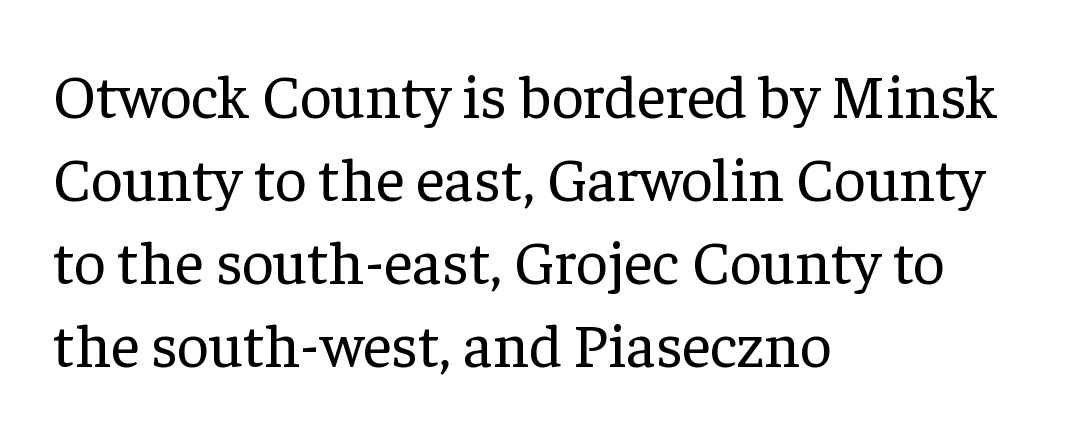
A student would call this left alignment; a typographer would say flush left, rag right. This is not heavy type; no bold has been used. How would I describe the line gaps? Plain and ordinary. Look at the bottom of the vertical strokes: they flare into serifs here. The passage shown is typed in a proportional face where columns would drift. The letters sit at their default tracking, neither squeezed nor spread.
